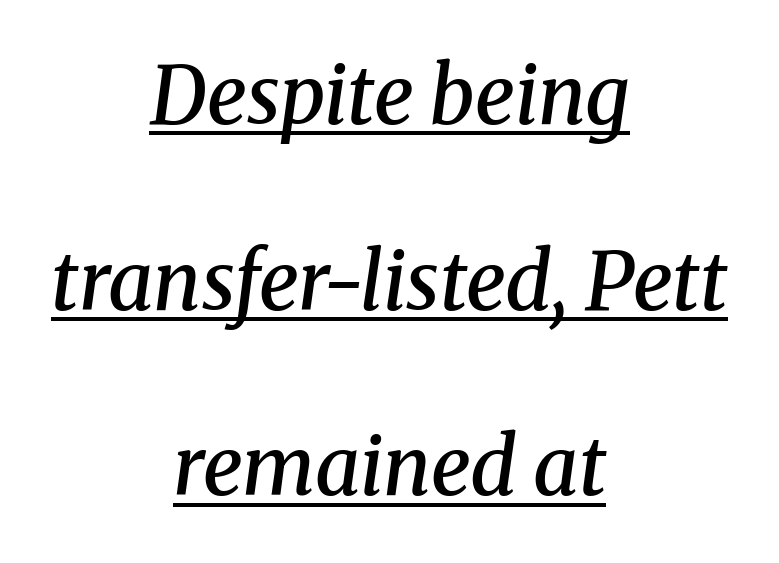
Spacing verdict: proportional, widths tailored to each character. Letter spacing: default. Characters are canted at an angle relative to the baseline's perpendicular. A somewhat darkened texture: the type is semibold rather than bold. I'd call this a serif setting — the letters wear small feet. Reading down the block, each line starts at a different indent, mirrored at its end.
